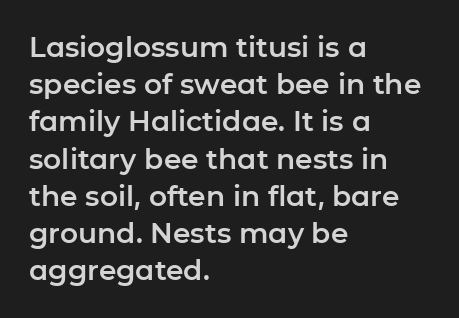
Q: Is the text italic (slanted)? A: No, it is upright.
Q: Is the typeface a serif or a sans-serif typeface? A: Sans-serif.
Q: Is the text underlined? A: No.
Q: How is the paragraph aligned? A: Left-aligned.
Q: Is the spacing between letters normal or unusually wide? A: Normal.
Q: Is the spacing between lines tight, normal or loose? A: Normal.
Q: Width (condensed, normal, or wide)? A: Normal.
Q: Stroke contrast? A: Low.
Q: x-height? A: Medium.
Q: Monospaced? A: No.
